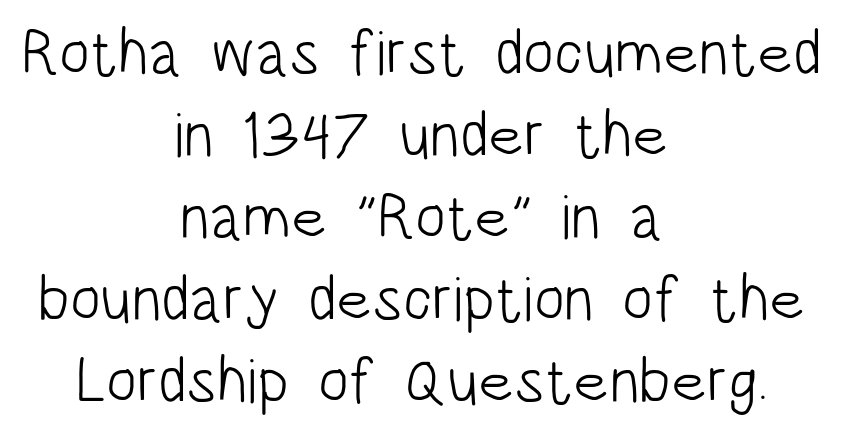
The image shows 64 px light, condensed sans-serif type, upright; set centered, normal line spacing (1.28x), normal letter spacing, not underlined; low stroke contrast and a large x-height.
